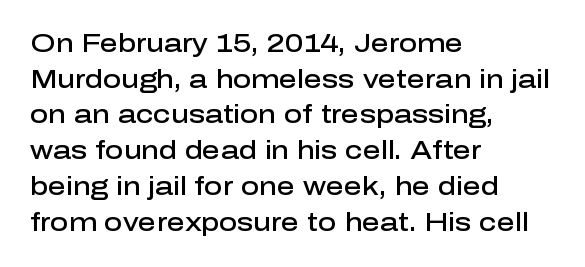
Q: Is the text bold? A: Semi-bold.
Q: Is the text italic (slanted)? A: No, it is upright.
Q: Is the text underlined? A: No.
Q: How is the paragraph aligned? A: Left-aligned.
Q: Is the spacing between letters normal or unusually wide? A: Normal.
Q: Is the spacing between lines tight, normal or loose? A: Normal.
